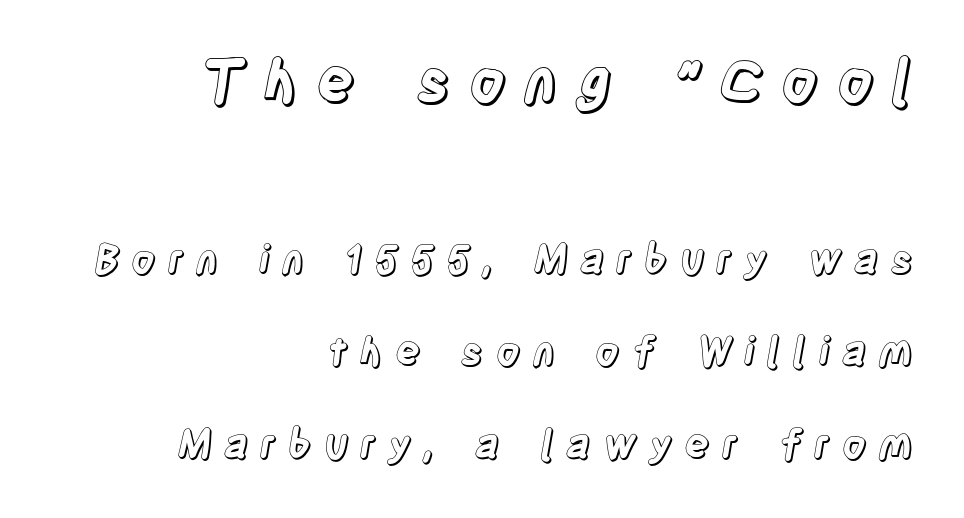
Q: Is the text italic (slanted)? A: Yes.
Q: Is the text underlined? A: No.
Q: How is the paragraph aligned? A: Right-aligned.
Q: Is the spacing between letters normal or unusually wide? A: Unusually wide.
Q: Is the spacing between lines tight, normal or loose? A: Loose.
Q: Which block of text is set in a larger size, the first (top) or the second (bottom)? A: The first (top) one.
Q: Width (condensed, normal, or wide)? A: Condensed.
Q: x-height? A: Large.
Q: Monospaced? A: No.
